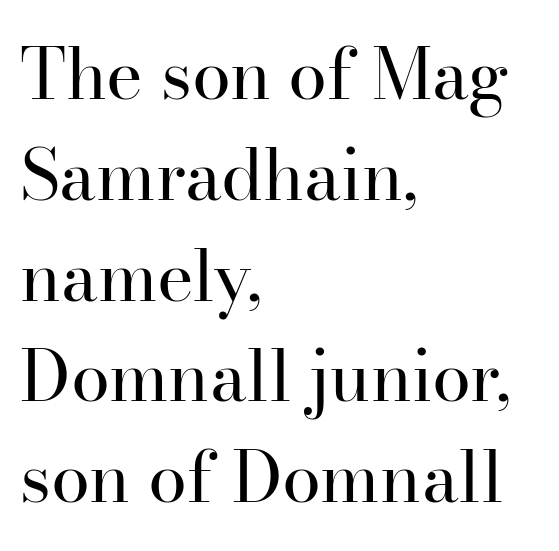
Q: Is the text bold? A: No.
Q: Is the text italic (slanted)? A: No, it is upright.
Q: Is the typeface a serif or a sans-serif typeface? A: Serif.
Q: Is the text underlined? A: No.
Q: How is the paragraph aligned? A: Left-aligned.
Q: Is the spacing between letters normal or unusually wide? A: Normal.
Q: Is the spacing between lines tight, normal or loose? A: Normal.
Q: Width (condensed, normal, or wide)? A: Normal.
Q: Stroke contrast? A: High.
Q: x-height? A: Small.
Q: Monospaced? A: No.
